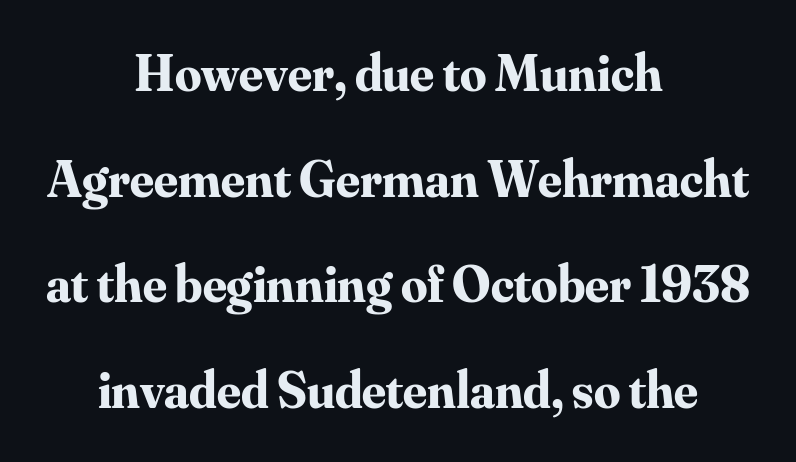
Q: Is the text bold? A: Yes.
Q: Is the text italic (slanted)? A: No, it is upright.
Q: Is the typeface a serif or a sans-serif typeface? A: Serif.
Q: Is the text underlined? A: No.
Q: How is the paragraph aligned? A: Centered.
Q: Is the spacing between letters normal or unusually wide? A: Normal.
Q: Is the spacing between lines tight, normal or loose? A: Loose.
Q: Width (condensed, normal, or wide)? A: Normal.
Q: Stroke contrast? A: Medium.
Q: x-height? A: Small.
Q: Monospaced? A: No.
